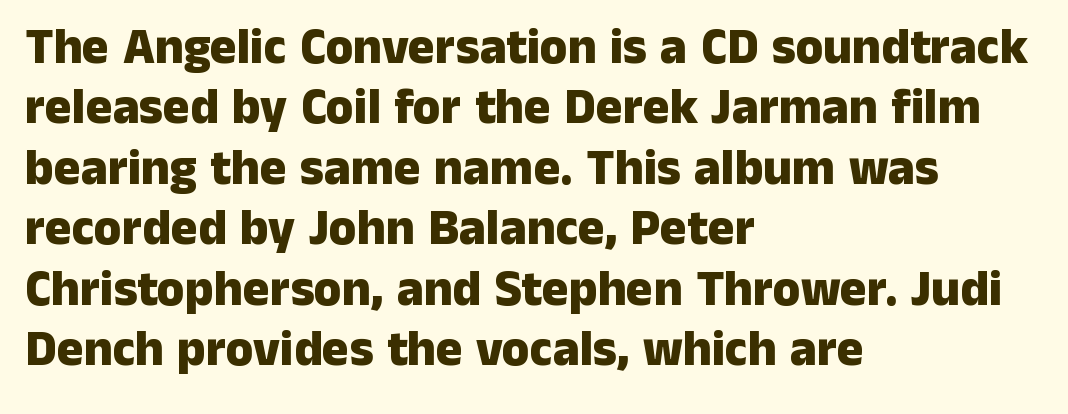
Q: Is the text bold? A: Yes.
Q: Is the text italic (slanted)? A: No, it is upright.
Q: Is the typeface a serif or a sans-serif typeface? A: Sans-serif.
Q: Is the text underlined? A: No.
Q: How is the paragraph aligned? A: Left-aligned.
Q: Is the spacing between letters normal or unusually wide? A: Normal.
Q: Width (condensed, normal, or wide)? A: Normal.
Q: Stroke contrast? A: Low.
Q: x-height? A: Medium.
Q: Monospaced? A: No.
